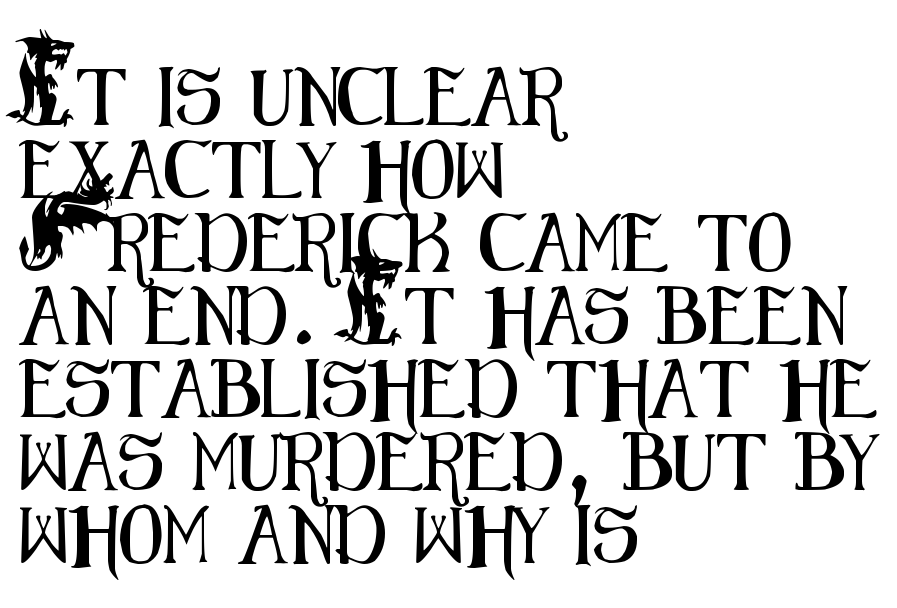
The image shows 58 px condensed sans-serif type, upright; set left-aligned, normal line spacing (1.26x), normal letter spacing, not underlined; medium stroke contrast and a small x-height.
